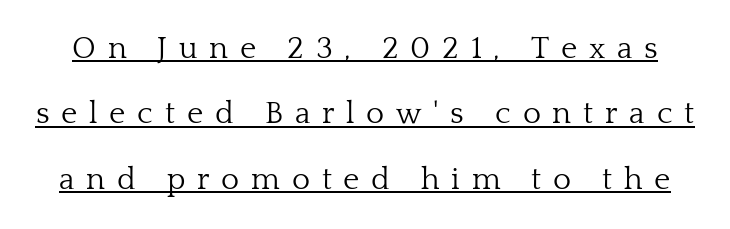
{"serif": "yes", "italic": "no", "bold": "no", "weight": "light", "width": "normal", "stroke_contrast": "low", "x_height": "medium", "monospaced": "no", "underline": "yes", "line_spacing": "loose", "line_spacing_ratio": 2.11, "letter_spacing": "wide", "letter_spacing_em": 0.38, "glyph_px": 31}
